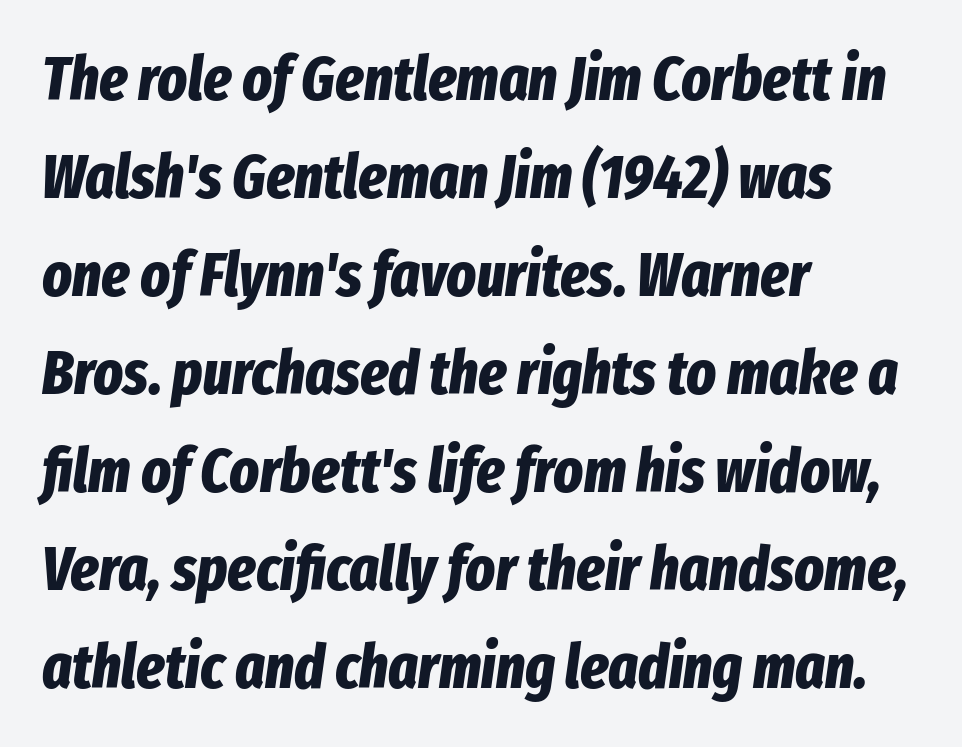
The image shows 62 px bold, condensed type, italic (leaning right); set left-aligned, normal line spacing (1.58x), normal letter spacing, not underlined; low stroke contrast and a medium x-height.
